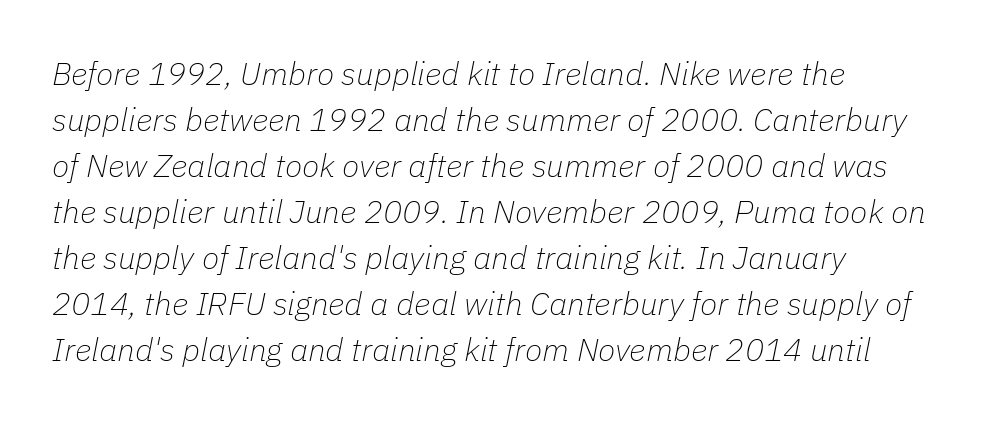
{"italic": "yes", "lean": "right", "slant_degrees": 11, "bold": "no", "weight": "thin", "width": "normal", "stroke_contrast": "low", "x_height": "medium", "monospaced": "no", "underline": "no", "line_spacing": "normal", "line_spacing_ratio": 1.44, "letter_spacing": "normal", "letter_spacing_em": 0.0, "glyph_px": 32}
